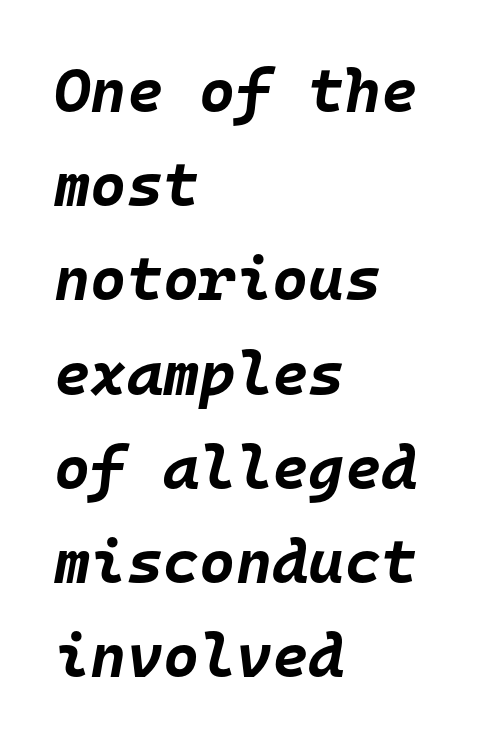
The image shows 62 px bold type, italic (leaning right), monospaced; set left-aligned, normal line spacing (1.52x), normal letter spacing, not underlined; low stroke contrast and a large x-height.
